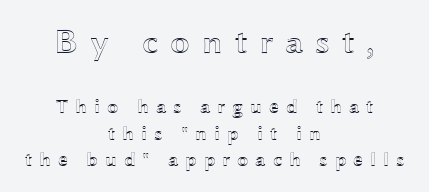
{"italic": "no", "width": "wide", "x_height": "medium", "monospaced": "no", "underline": "no", "align": "center", "line_spacing": "normal", "line_spacing_ratio": 1.32, "letter_spacing": "wide", "letter_spacing_em": 0.34, "larger_block": "first", "size_ratio": 1.75, "glyph_px": 35}
